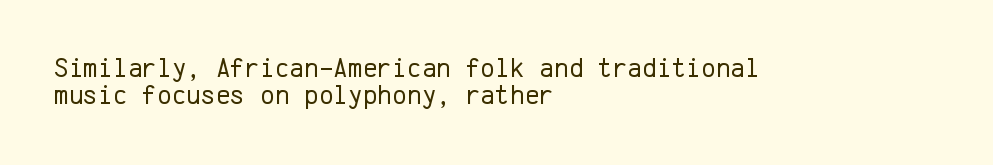
Q: Is the text bold? A: No.
Q: Is the text italic (slanted)? A: No, it is upright.
Q: Is the typeface a serif or a sans-serif typeface? A: Sans-serif.
Q: Is the text underlined? A: No.
Q: How is the paragraph aligned? A: Left-aligned.
Q: Is the spacing between letters normal or unusually wide? A: Normal.
Q: Is the spacing between lines tight, normal or loose? A: Tight.
Q: Width (condensed, normal, or wide)? A: Normal.
Q: Stroke contrast? A: Low.
Q: x-height? A: Medium.
Q: Monospaced? A: Yes.
